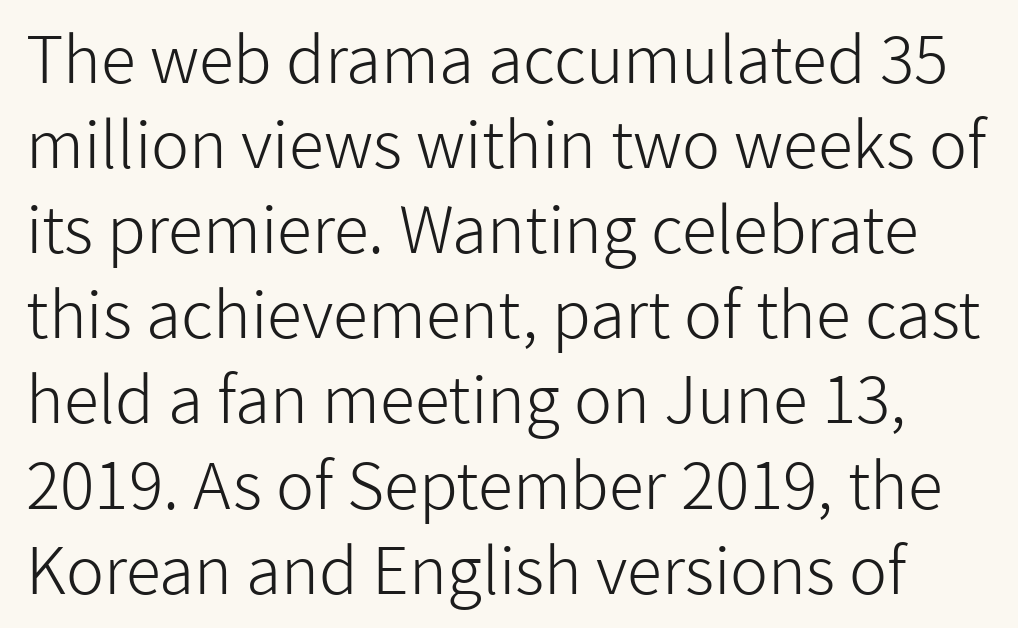
{"serif": "no", "italic": "no", "bold": "no", "weight": "light", "width": "normal", "stroke_contrast": "low", "x_height": "medium", "monospaced": "no", "underline": "no", "line_spacing": "normal", "line_spacing_ratio": 1.33, "letter_spacing": "normal", "letter_spacing_em": 0.0, "glyph_px": 64}
